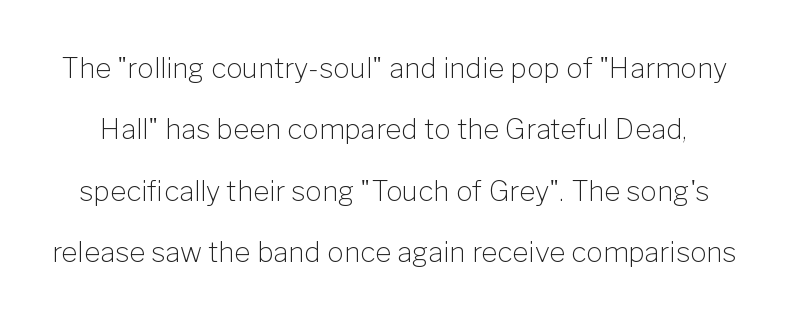
Q: Is the text bold? A: No.
Q: Is the text italic (slanted)? A: No, it is upright.
Q: Is the typeface a serif or a sans-serif typeface? A: Sans-serif.
Q: Is the text underlined? A: No.
Q: Is the spacing between letters normal or unusually wide? A: Normal.
Q: Is the spacing between lines tight, normal or loose? A: Loose.
Q: Width (condensed, normal, or wide)? A: Normal.
Q: Stroke contrast? A: Low.
Q: x-height? A: Medium.
Q: Monospaced? A: No.
